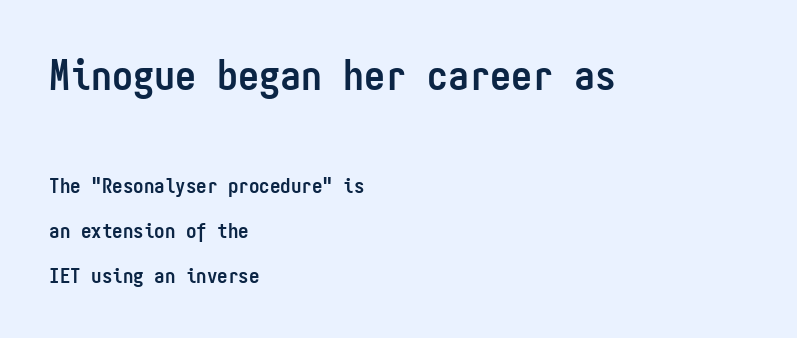
The image shows 42 px semibold, condensed sans-serif type, upright, monospaced; set left-aligned, loose line spacing (2.13x), normal letter spacing, not underlined; the first (top) block is 2.0x larger; low stroke contrast and a medium x-height.
